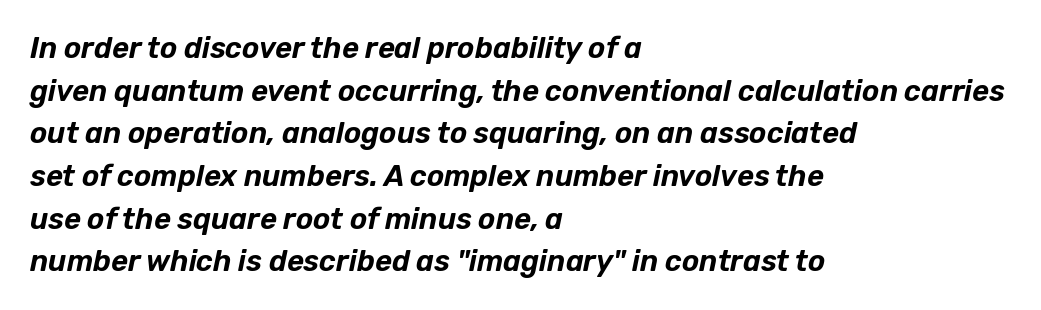
{"italic": "yes", "lean": "right", "slant_degrees": 12, "width": "normal", "stroke_contrast": "low", "x_height": "medium", "monospaced": "no", "underline": "no", "align": "left", "line_spacing": "normal", "line_spacing_ratio": 1.47, "letter_spacing": "normal", "letter_spacing_em": 0.0, "glyph_px": 29}
